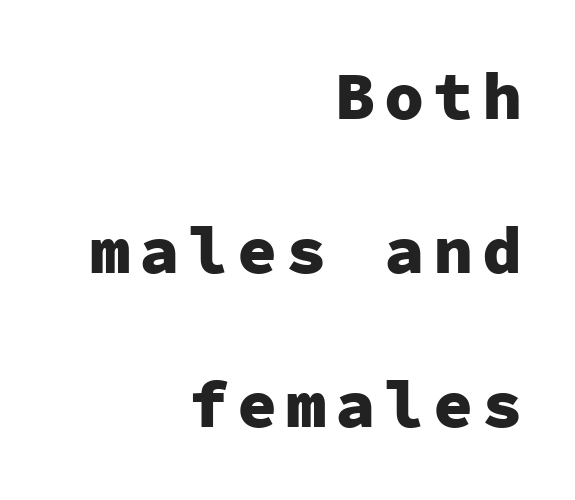
The image shows 67 px heavy sans-serif type, upright, monospaced; set right-aligned, loose line spacing (2.3x), not underlined; low stroke contrast and a medium x-height.
